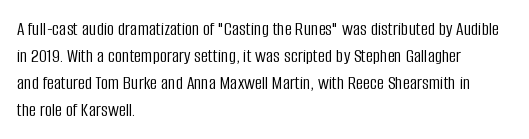
The image shows 20 px text type, upright; set left-aligned, normal line spacing (1.35x), normal letter spacing, not underlined.
